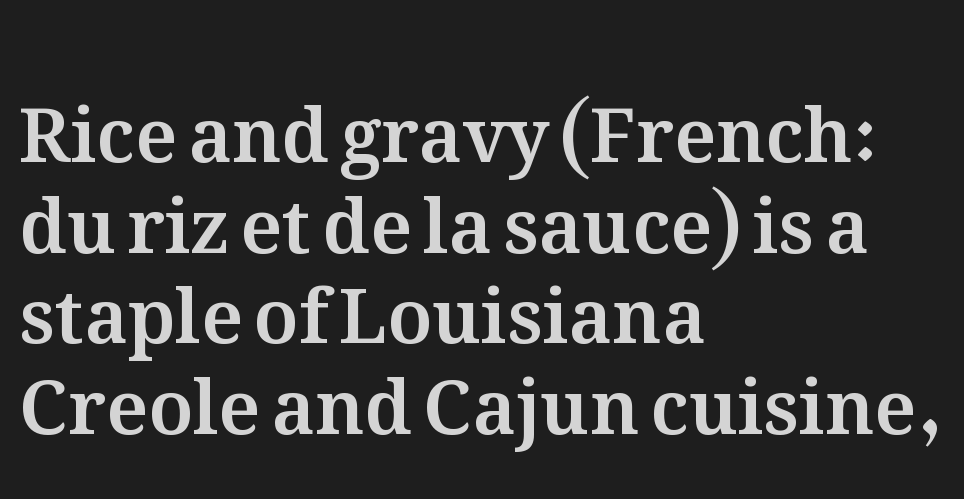
Q: Is the text italic (slanted)? A: No, it is upright.
Q: Is the text underlined? A: No.
Q: How is the paragraph aligned? A: Left-aligned.
Q: Is the spacing between letters normal or unusually wide? A: Normal.
Q: Width (condensed, normal, or wide)? A: Normal.
Q: Stroke contrast? A: Medium.
Q: x-height? A: Medium.
Q: Monospaced? A: No.
